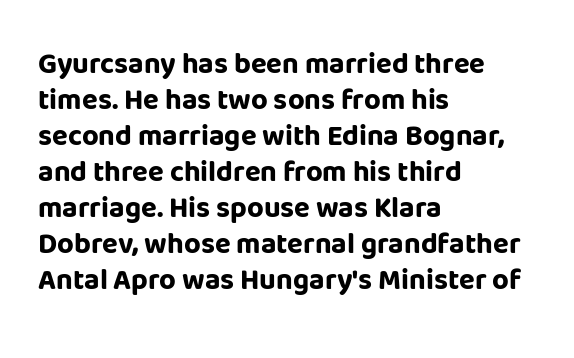
The image shows 29 px bold sans-serif type, upright; set left-aligned, line spacing 1.24x, normal letter spacing, not underlined; low stroke contrast and a large x-height.
